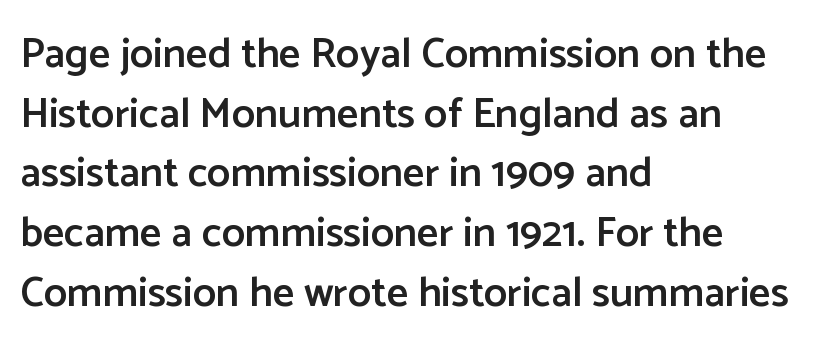
Descenders are the only things crossing below the line. This is roman type, the default non-slanted kind. Serifs: no, the terminals of the letterforms are clean. Caption: multi-line text, flush left, ragged right.
